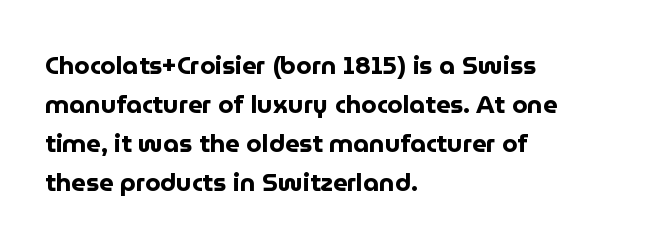
Q: Is the text bold? A: Yes.
Q: Is the text italic (slanted)? A: No, it is upright.
Q: Is the text underlined? A: No.
Q: How is the paragraph aligned? A: Left-aligned.
Q: Is the spacing between letters normal or unusually wide? A: Normal.
Q: Is the spacing between lines tight, normal or loose? A: Normal.
